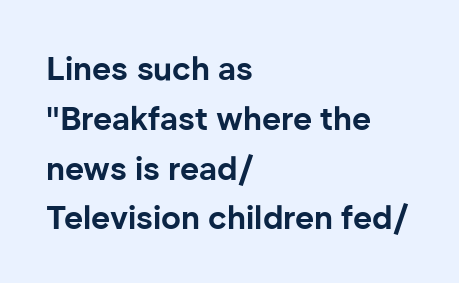
{"serif": "no", "italic": "no", "bold": "yes", "weight": "bold", "width": "normal", "stroke_contrast": "low", "x_height": "medium", "monospaced": "no", "underline": "no", "align": "left", "line_spacing": "normal", "line_spacing_ratio": 1.51, "letter_spacing": "normal", "letter_spacing_em": 0.0, "glyph_px": 33}
